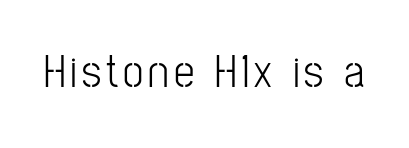
The image shows 46 px light, condensed sans-serif type, upright; set not underlined; low stroke contrast and a medium x-height.
